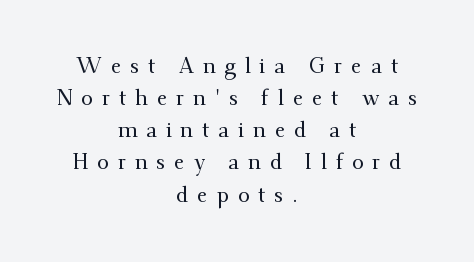
No italicization has been applied; the sample stays upright. Each word looks stretched out because of the extra space between its letters. If you measured baseline to baseline, you'd find a middling distance. Descender tails drop into unmarked territory. This sample is center-justified, so both line endings float freely.
